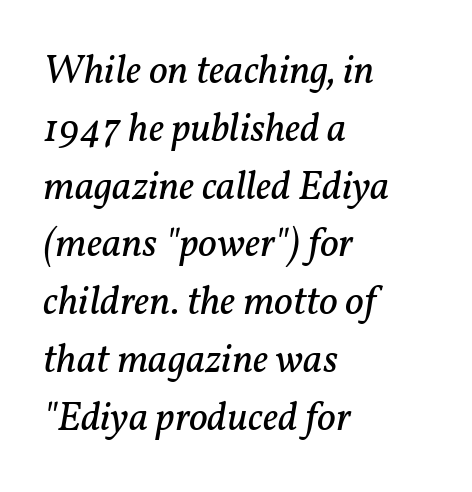
Q: Is the text bold? A: No.
Q: Is the text italic (slanted)? A: Yes, it leans right by about 11 degrees.
Q: Is the typeface a serif or a sans-serif typeface? A: Serif.
Q: Is the text underlined? A: No.
Q: How is the paragraph aligned? A: Left-aligned.
Q: Is the spacing between letters normal or unusually wide? A: Normal.
Q: Is the spacing between lines tight, normal or loose? A: Normal.
Q: Width (condensed, normal, or wide)? A: Normal.
Q: Stroke contrast? A: Low.
Q: x-height? A: Medium.
Q: Monospaced? A: No.
